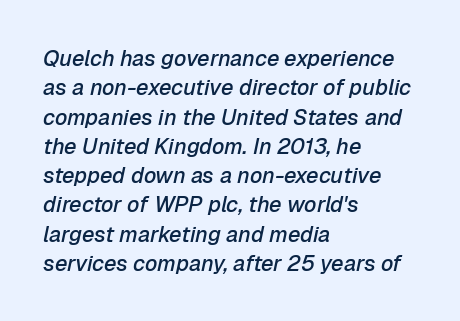
{"italic": "yes", "lean": "right", "slant_degrees": 12, "bold": "semi", "underline": "no", "align": "left", "line_spacing": "normal", "line_spacing_ratio": 1.33, "letter_spacing": "normal", "letter_spacing_em": 0.0, "glyph_px": 22}
